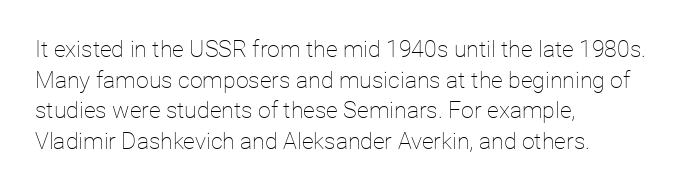
{"italic": "no", "bold": "no", "underline": "no", "align": "left", "line_spacing": "normal", "line_spacing_ratio": 1.33, "letter_spacing": "normal", "letter_spacing_em": 0.0, "glyph_px": 23}
